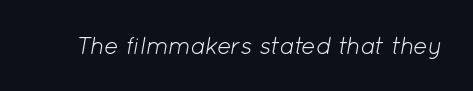
Q: Is the text bold? A: No.
Q: Is the text italic (slanted)? A: Yes, it leans right by about 12 degrees.
Q: Is the text underlined? A: No.
Q: Is the spacing between letters normal or unusually wide? A: Normal.
